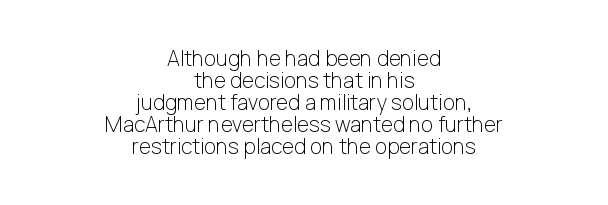
The image shows 21 px text type, upright; set centered, tight line spacing (1.05x), normal letter spacing, not underlined.
